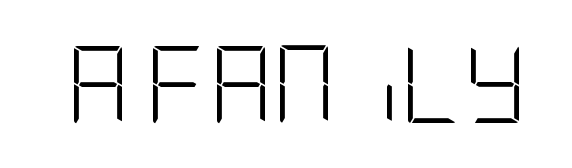
The image shows 78 px light, condensed sans-serif type, upright; set normal letter spacing, not underlined; low stroke contrast and a large x-height.
